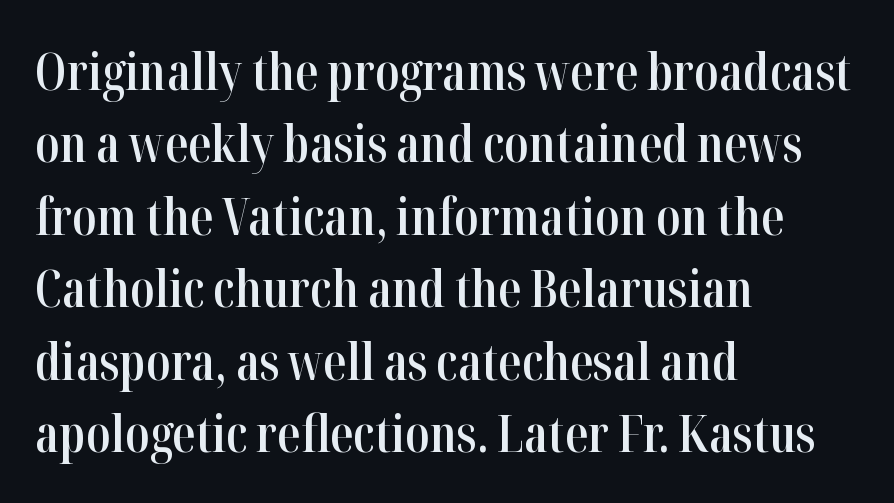
These lines keep a tight, regular rhythm from letter to letter. Compared with typical paragraphs, the rows here are spaced about the same. Students, this is semibold: more ink than regular, less than bold. Teacher's note: observe the even left margin — that is flush-left alignment.
